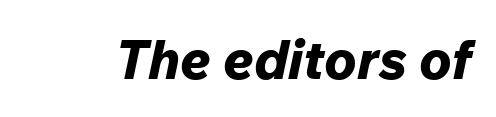
Bare-footed words on every line. Here the designer chose a conventional face with non-uniform glyph widths. These lines keep a tight, regular rhythm from letter to letter. If you drew a line through each stem, it would be angled.
